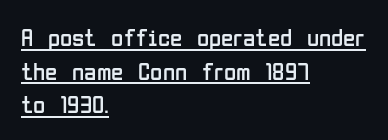
{"italic": "no", "bold": "no", "underline": "yes", "align": "left", "line_spacing": "normal", "line_spacing_ratio": 1.35, "letter_spacing": "normal", "letter_spacing_em": 0.0, "glyph_px": 25}
